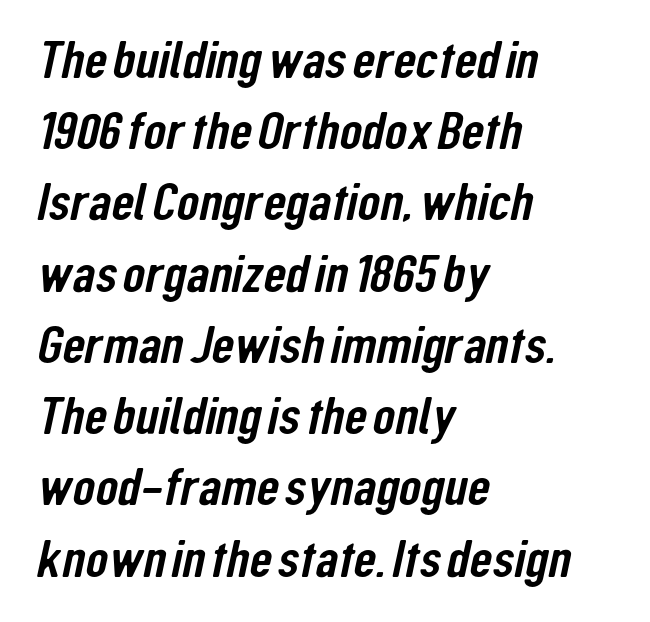
The passage is arranged the way most books set body copy — flush left. Nobody drew a line under any word here. Quick note: interline space is typical. The gaps between neighbouring characters are ordinary and unremarkable.
